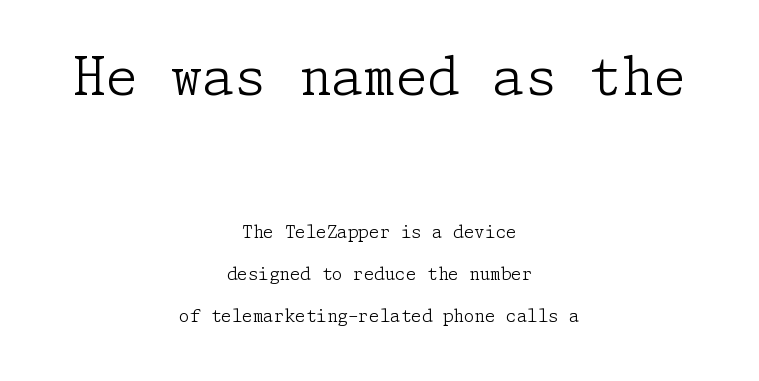
Default kerning and tracking; the words read as compact shapes. Only glyphs here, with clear space below each row. A roman cut, with each character standing at attention. The compositor balanced each line on the midline.
